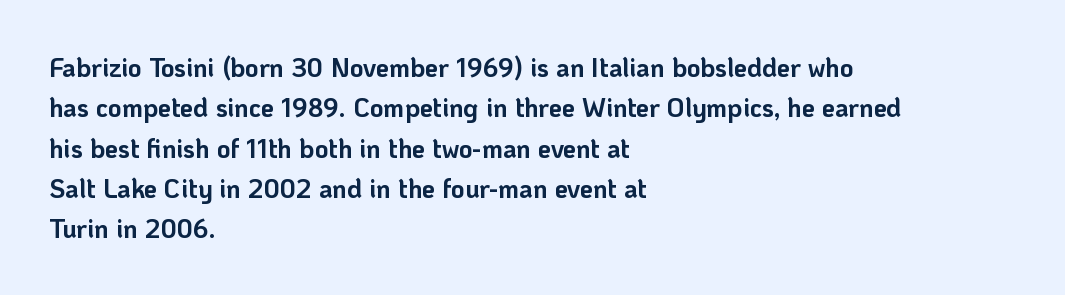
Q: Is the text bold? A: Yes.
Q: Is the text italic (slanted)? A: No, it is upright.
Q: Is the text underlined? A: No.
Q: How is the paragraph aligned? A: Left-aligned.
Q: Is the spacing between letters normal or unusually wide? A: Normal.
Q: Is the spacing between lines tight, normal or loose? A: Normal.
